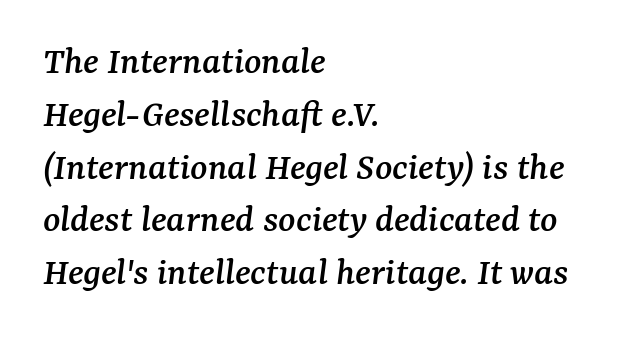
The image shows 40 px serif type, italic (leaning right); set left-aligned, normal line spacing (1.32x), normal letter spacing, not underlined; medium stroke contrast and a medium x-height.
